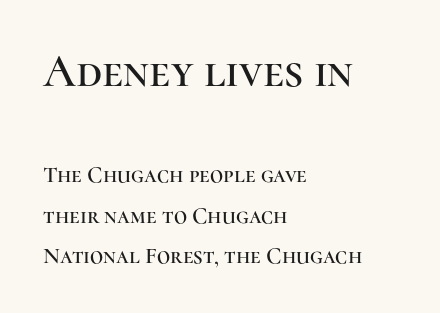
{"serif": "yes", "italic": "no", "width": "normal", "stroke_contrast": "high", "x_height": "medium", "monospaced": "no", "underline": "no", "align": "left", "line_spacing_ratio": 1.75, "letter_spacing": "normal", "letter_spacing_em": 0.0, "larger_block": "first", "size_ratio": 2.0, "glyph_px": 46}
